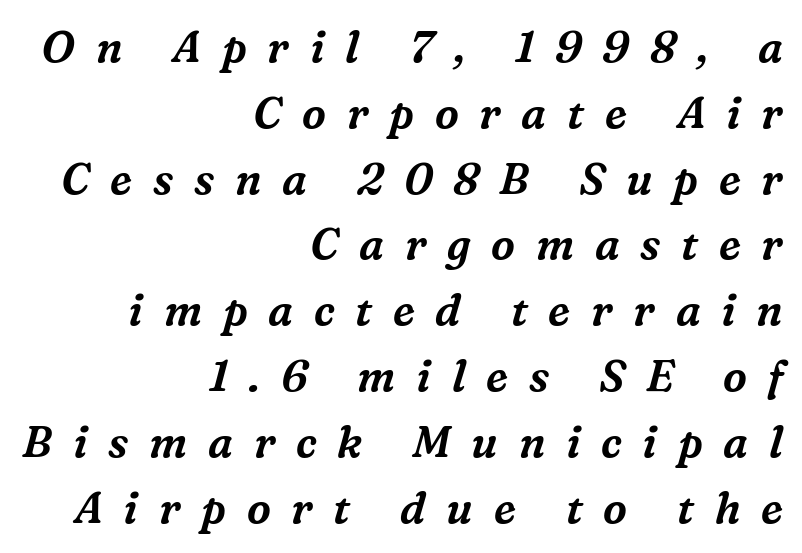
The image shows 43 px serif type, italic (leaning right); set right-aligned, normal line spacing (1.53x), unusually wide letter spacing (+0.48 em), not underlined; medium stroke contrast and a medium x-height.
